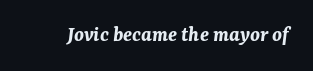
Observe the lean: these are italic letterforms. Does extra space separate the letters? No, they use regular spacing. These words are printed bold, with thick strokes throughout. A clean baseline with only descenders dipping below it.
